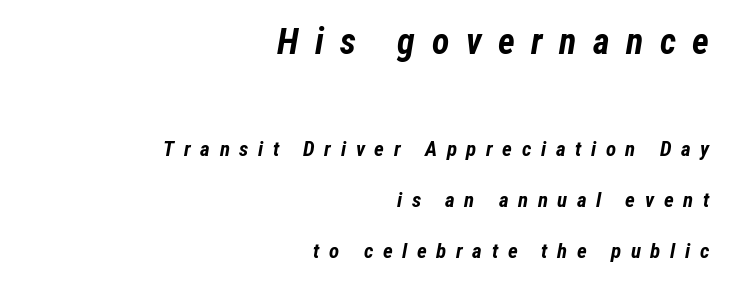
Emphasis-style slanted type is in use. The letters in the upper block stand taller than those in the block below. Is there much room between lines? Yes — plenty of vertical air separates them. Character widths vary here, with narrow letters taking less room than wide ones. Here the glyphs are tracked loosely, breaking word shapes into spaced letters. Any mark beneath the type? The region is blank.
